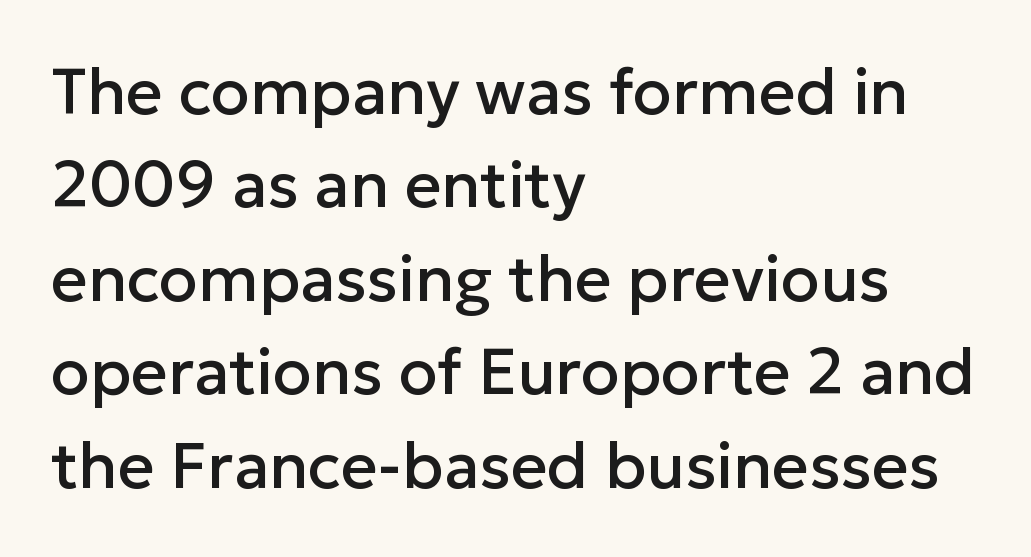
The image shows 64 px sans-serif type, upright; set left-aligned, normal line spacing (1.46x), normal letter spacing, not underlined; low stroke contrast and a medium x-height.
